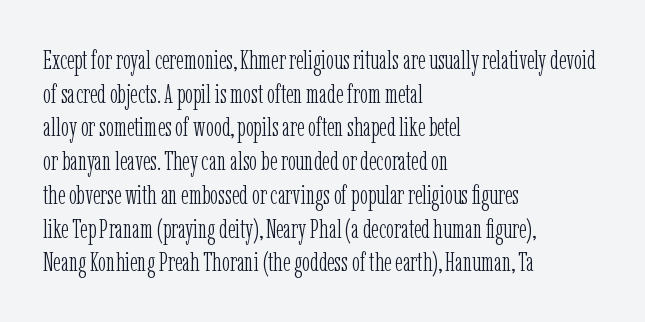
{"italic": "no", "bold": "no", "underline": "no", "align": "left", "line_spacing": "normal", "line_spacing_ratio": 1.25, "letter_spacing": "normal", "letter_spacing_em": 0.0, "glyph_px": 27}
